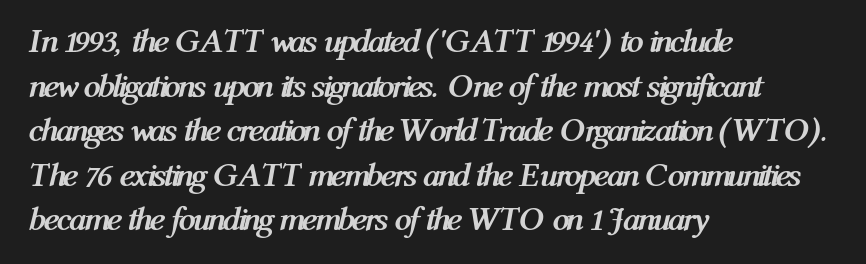
Q: Is the text bold? A: Yes.
Q: Is the text italic (slanted)? A: Yes, it leans right by about 12 degrees.
Q: Is the text underlined? A: No.
Q: How is the paragraph aligned? A: Left-aligned.
Q: Is the spacing between letters normal or unusually wide? A: Normal.
Q: Is the spacing between lines tight, normal or loose? A: Normal.
Q: Width (condensed, normal, or wide)? A: Condensed.
Q: Stroke contrast? A: Medium.
Q: x-height? A: Medium.
Q: Monospaced? A: No.
